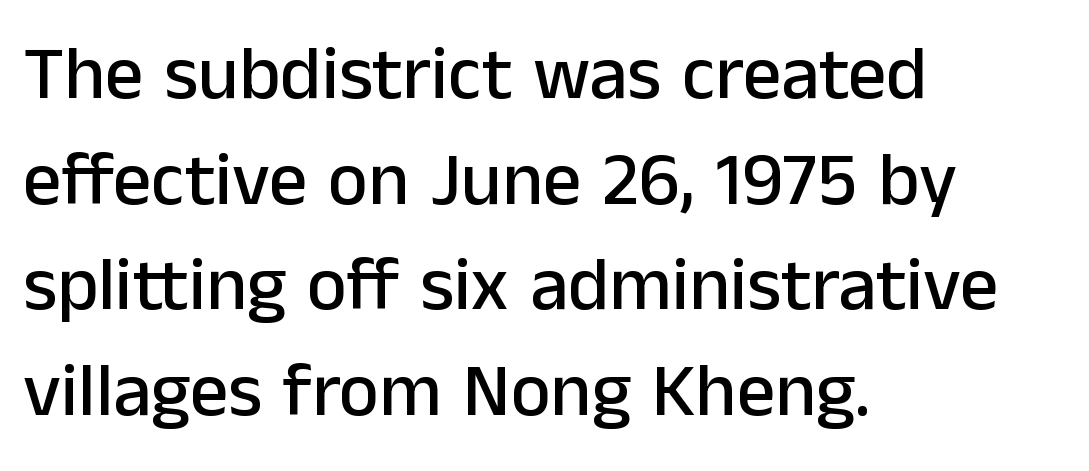
{"serif": "no", "italic": "no", "width": "normal", "stroke_contrast": "low", "x_height": "medium", "monospaced": "no", "underline": "no", "align": "left", "line_spacing": "normal", "line_spacing_ratio": 1.39, "letter_spacing": "normal", "letter_spacing_em": 0.0, "glyph_px": 76}
